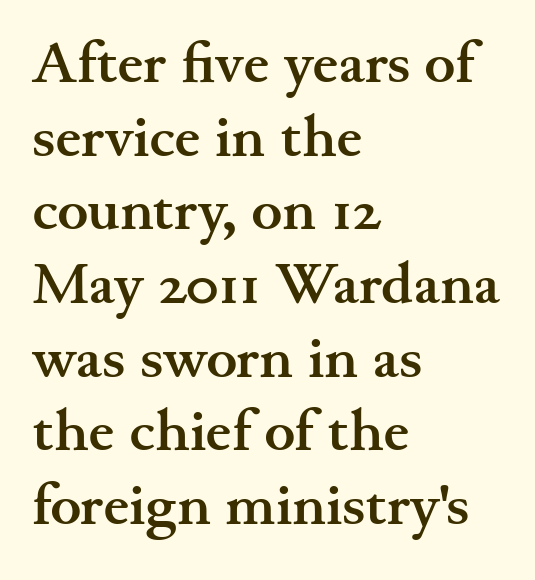
One-word summary of the alignment: left. Proportional: the letters do not fall into vertical columns. Tracking here is standard; glyphs follow each other at the usual distance. Type style note: has serifs.
